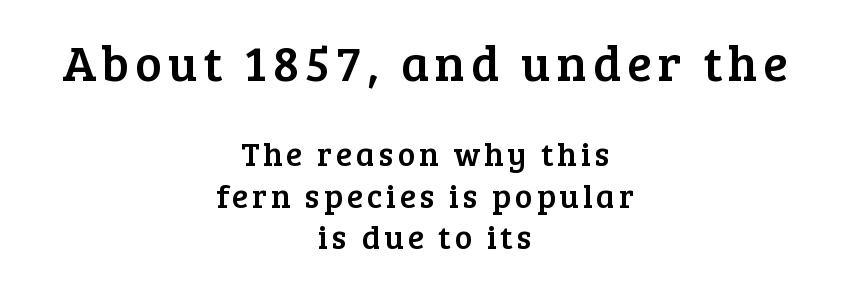
{"serif": "yes", "italic": "no", "width": "normal", "stroke_contrast": "low", "x_height": "medium", "monospaced": "no", "underline": "no", "align": "center", "line_spacing": "normal", "line_spacing_ratio": 1.26, "larger_block": "first", "size_ratio": 1.52, "glyph_px": 50}
